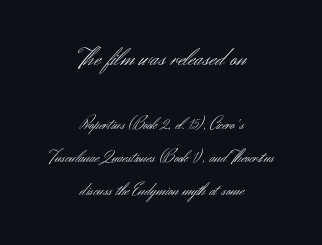
The letters sit at their default tracking, neither squeezed nor spread. Honestly, there is no underline to notice here at all. Is this a heavy cut? Hardly; it is regular or lighter.
